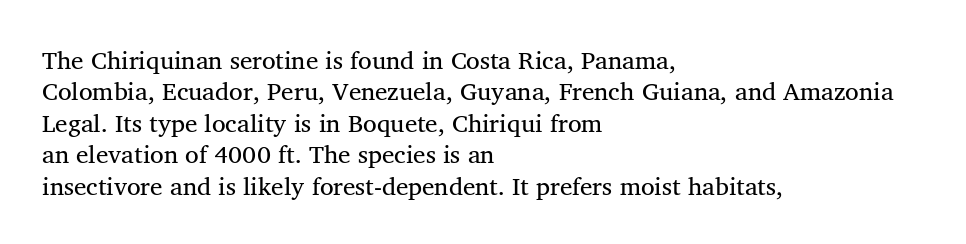
The space directly below the letters is spotless. Whoever set this chose a conventional vertical rhythm. The typesetter chose a ragged-right arrangement here. Posture: straight, roman, zero tilt. Standard letterfit; no display-style spreading of the glyphs.
